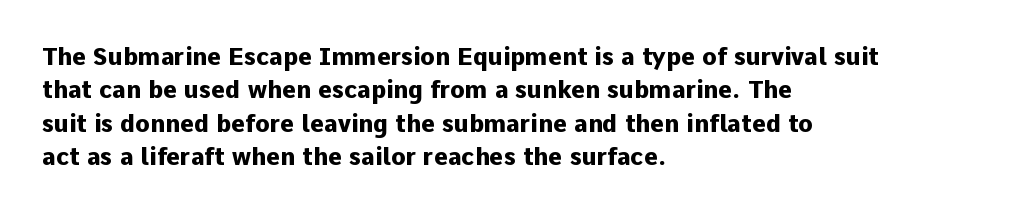
{"italic": "no", "bold": "yes", "underline": "no", "align": "left", "line_spacing": "normal", "line_spacing_ratio": 1.39, "letter_spacing": "normal", "letter_spacing_em": 0.0, "glyph_px": 24}
